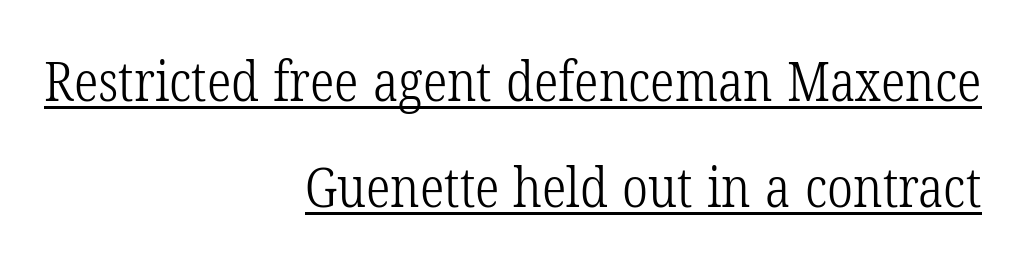
{"serif": "yes", "bold": "no", "weight": "light", "width": "condensed", "stroke_contrast": "low", "x_height": "medium", "monospaced": "no", "underline": "yes", "align": "right", "line_spacing": "loose", "line_spacing_ratio": 1.92, "letter_spacing": "normal", "letter_spacing_em": 0.0, "glyph_px": 55}
